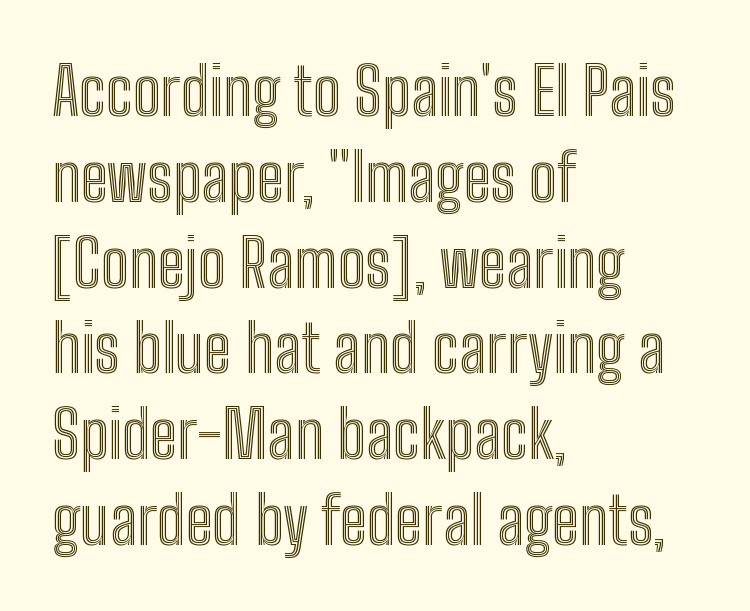
{"italic": "no", "width": "condensed", "x_height": "medium", "monospaced": "no", "underline": "no", "align": "left", "line_spacing": "normal", "line_spacing_ratio": 1.32, "letter_spacing": "normal", "letter_spacing_em": 0.0, "glyph_px": 65}
